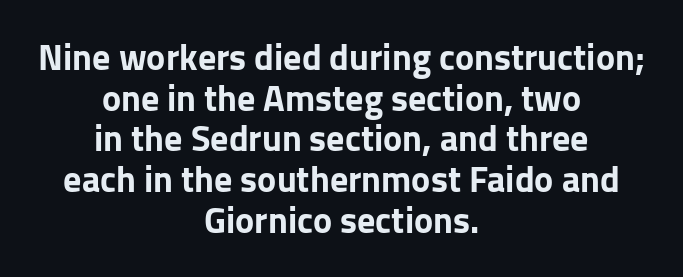
{"serif": "no", "italic": "no", "bold": "yes", "weight": "bold", "width": "normal", "stroke_contrast": "low", "x_height": "medium", "monospaced": "no", "underline": "no", "align": "center", "line_spacing": "tight", "line_spacing_ratio": 1.13, "letter_spacing": "normal", "letter_spacing_em": 0.0, "glyph_px": 36}
